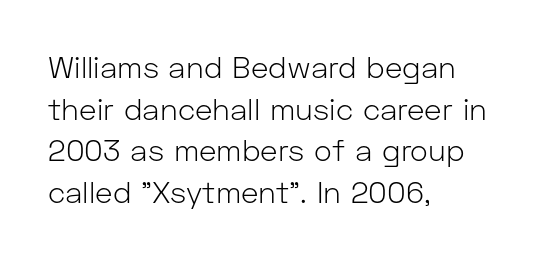
{"serif": "no", "italic": "no", "bold": "no", "weight": "light", "width": "normal", "stroke_contrast": "low", "x_height": "medium", "monospaced": "no", "underline": "no", "align": "left", "line_spacing": "normal", "line_spacing_ratio": 1.39, "letter_spacing": "normal", "letter_spacing_em": 0.0, "glyph_px": 30}
